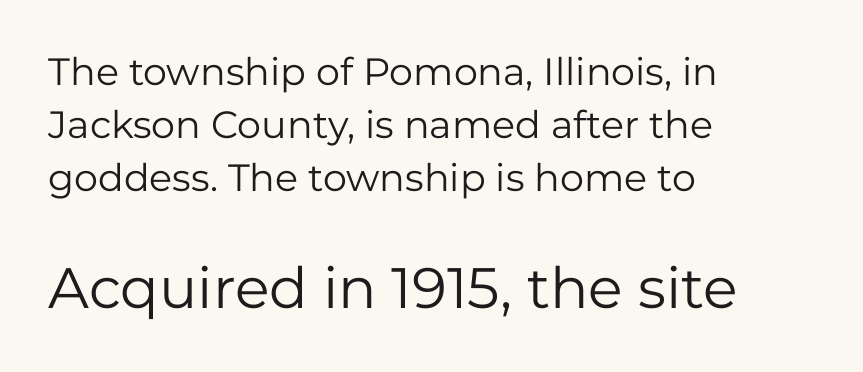
{"serif": "no", "italic": "no", "bold": "no", "weight": "regular", "width": "normal", "stroke_contrast": "low", "x_height": "medium", "monospaced": "no", "underline": "no", "align": "left", "line_spacing": "normal", "line_spacing_ratio": 1.39, "letter_spacing": "normal", "letter_spacing_em": 0.0, "larger_block": "second", "size_ratio": 1.5, "glyph_px": 57}
